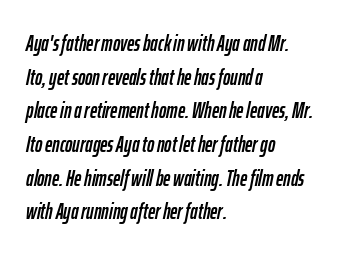
The image shows 22 px text type, italic (leaning right); set left-aligned, normal line spacing (1.53x), normal letter spacing, not underlined.
